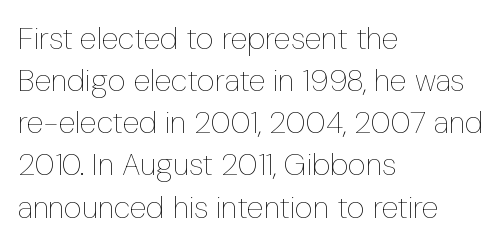
The image shows 31 px thin, condensed type, upright; set left-aligned, normal line spacing (1.36x), normal letter spacing, not underlined; low stroke contrast and a medium x-height.
